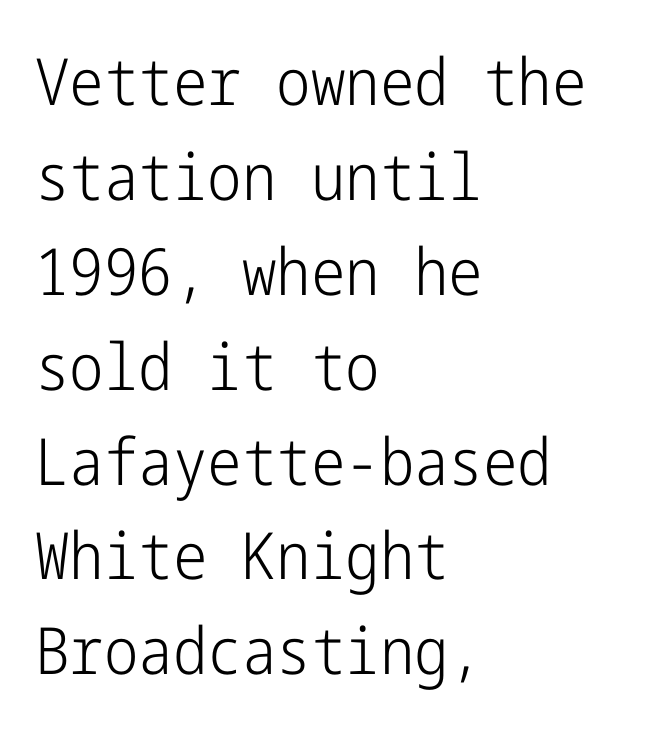
{"serif": "no", "italic": "no", "bold": "no", "weight": "light", "width": "condensed", "stroke_contrast": "low", "x_height": "medium", "underline": "no", "align": "left", "line_spacing": "normal", "line_spacing_ratio": 1.46, "letter_spacing": "normal", "letter_spacing_em": 0.0, "glyph_px": 65}
